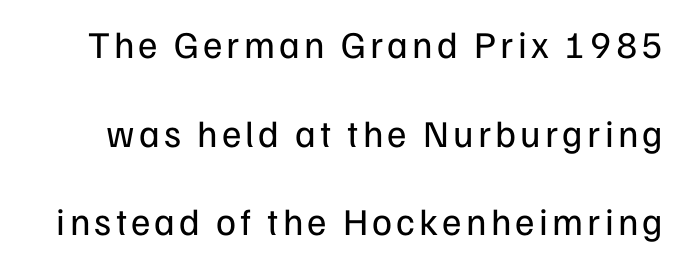
{"serif": "no", "italic": "no", "bold": "no", "weight": "regular", "width": "normal", "stroke_contrast": "low", "x_height": "medium", "monospaced": "no", "underline": "no", "line_spacing": "loose", "line_spacing_ratio": 2.33, "glyph_px": 38}
